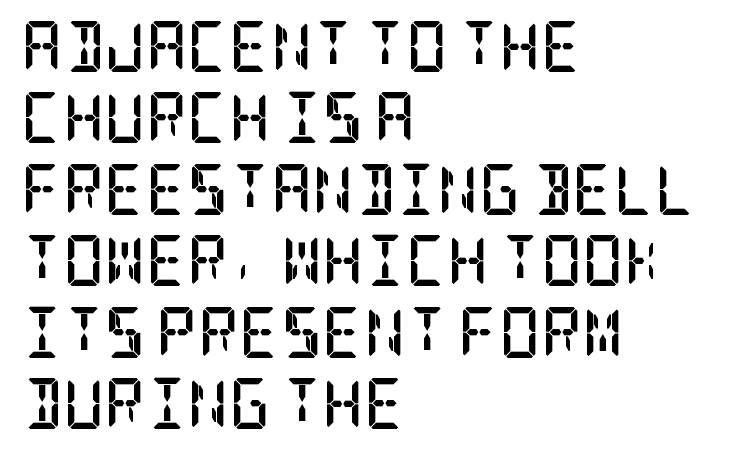
The image shows 51 px semibold, condensed serif type, upright; set left-aligned, normal line spacing (1.4x), normal letter spacing, not underlined; low stroke contrast and a large x-height.
